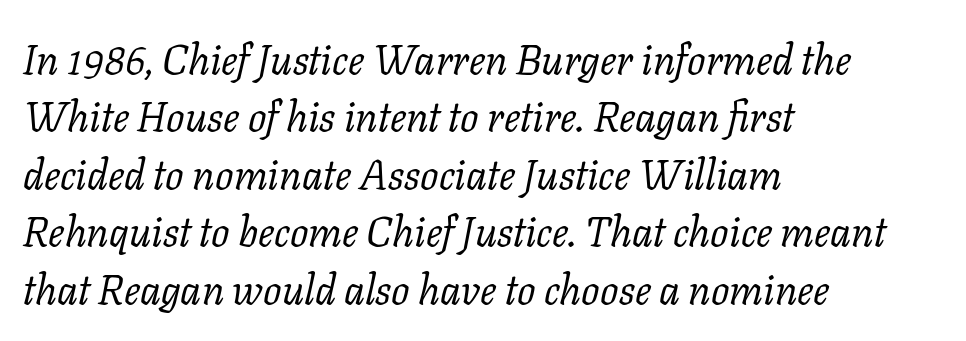
{"serif": "yes", "italic": "yes", "lean": "right", "slant_degrees": 11, "bold": "no", "weight": "regular", "width": "normal", "stroke_contrast": "low", "x_height": "medium", "monospaced": "no", "underline": "no", "align": "left", "line_spacing": "normal", "line_spacing_ratio": 1.4, "letter_spacing": "normal", "letter_spacing_em": 0.0, "glyph_px": 41}
